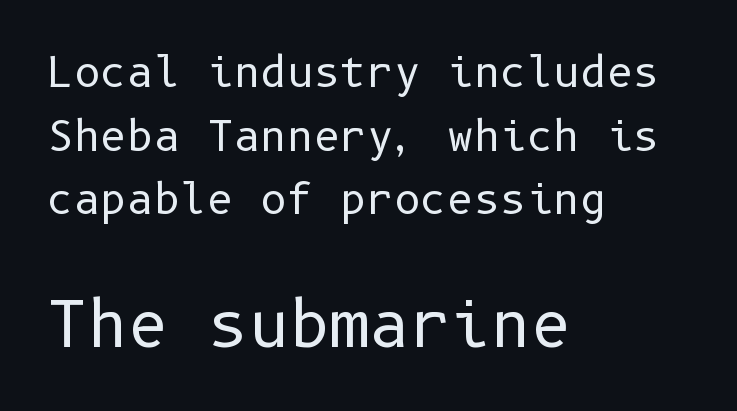
{"serif": "no", "italic": "no", "bold": "no", "weight": "regular", "width": "normal", "stroke_contrast": "low", "x_height": "medium", "underline": "no", "align": "left", "line_spacing": "normal", "line_spacing_ratio": 1.55, "letter_spacing": "normal", "letter_spacing_em": 0.0, "larger_block": "second", "size_ratio": 1.51, "glyph_px": 62}
